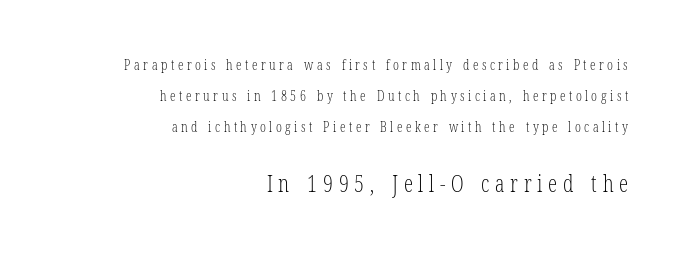
The image shows 23 px text type, upright; set right-aligned, loose line spacing (2.23x), unusually wide letter spacing (+0.25 em), not underlined; the second (bottom) block is 1.64x larger.
